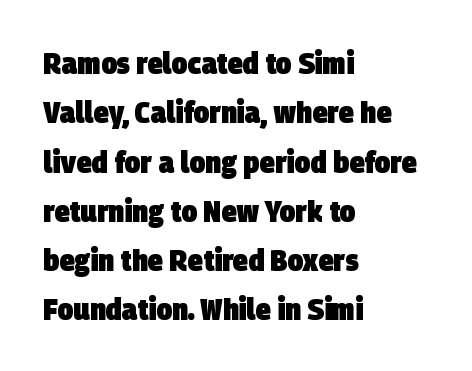
The image shows 31 px heavy, condensed sans-serif type; set left-aligned, normal line spacing (1.59x), normal letter spacing, not underlined; low stroke contrast and a large x-height.
